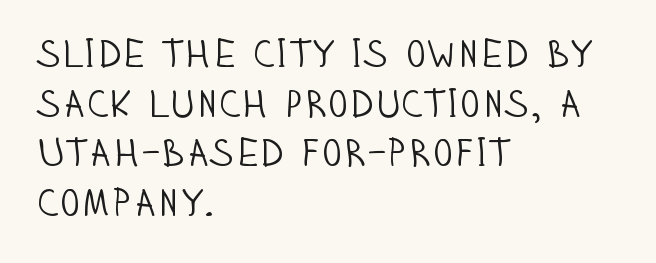
{"serif": "no", "italic": "no", "bold": "no", "weight": "light", "width": "condensed", "stroke_contrast": "low", "x_height": "large", "monospaced": "no", "underline": "no", "align": "left", "line_spacing": "normal", "line_spacing_ratio": 1.27, "letter_spacing": "normal", "letter_spacing_em": 0.0, "glyph_px": 39}
